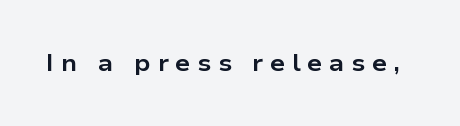
{"italic": "no", "bold": "yes", "underline": "no", "letter_spacing": "wide", "letter_spacing_em": 0.28, "glyph_px": 24}
